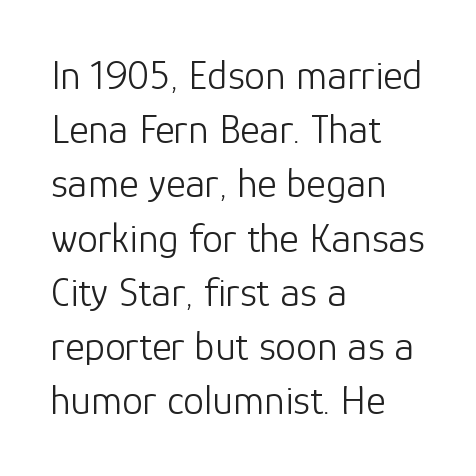
{"serif": "no", "italic": "no", "bold": "no", "weight": "light", "width": "normal", "stroke_contrast": "low", "x_height": "medium", "monospaced": "no", "underline": "no", "align": "left", "line_spacing": "normal", "line_spacing_ratio": 1.29, "letter_spacing": "normal", "letter_spacing_em": 0.0, "glyph_px": 42}
